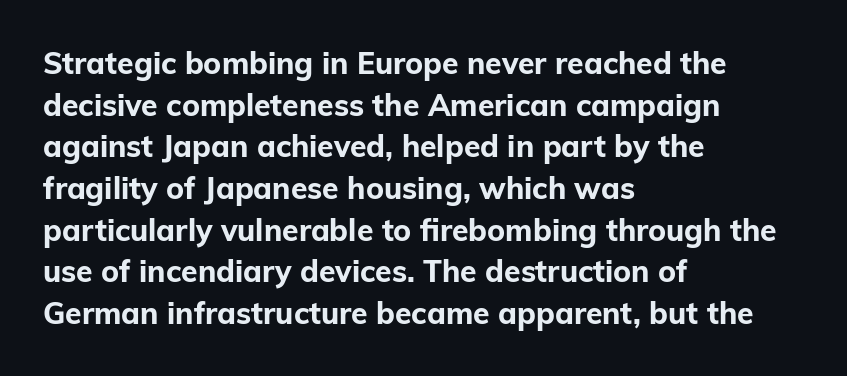
{"serif": "no", "italic": "no", "bold": "yes", "weight": "bold", "width": "normal", "stroke_contrast": "low", "x_height": "medium", "monospaced": "no", "underline": "no", "align": "left", "line_spacing": "normal", "line_spacing_ratio": 1.39, "letter_spacing": "normal", "letter_spacing_em": 0.0, "glyph_px": 30}
